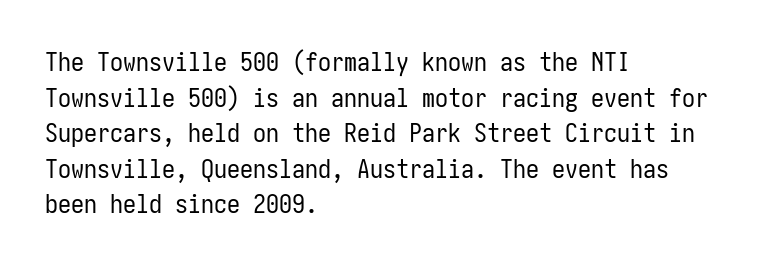
Q: Is the text bold? A: No.
Q: Is the text italic (slanted)? A: No, it is upright.
Q: Is the text underlined? A: No.
Q: How is the paragraph aligned? A: Left-aligned.
Q: Is the spacing between letters normal or unusually wide? A: Normal.
Q: Is the spacing between lines tight, normal or loose? A: Normal.
